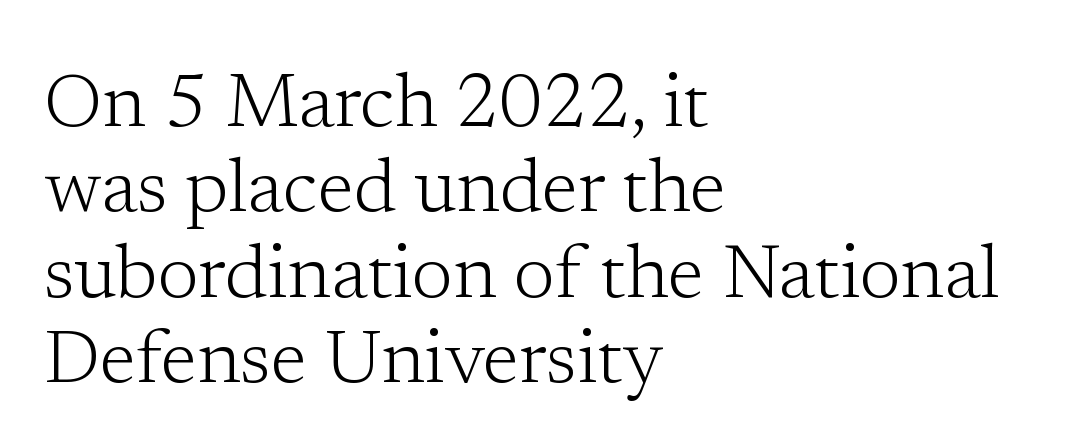
{"serif": "yes", "italic": "no", "bold": "no", "weight": "light", "width": "normal", "stroke_contrast": "low", "x_height": "medium", "monospaced": "no", "underline": "no", "align": "left", "line_spacing": "tight", "line_spacing_ratio": 1.14, "letter_spacing": "normal", "letter_spacing_em": 0.0, "glyph_px": 75}
